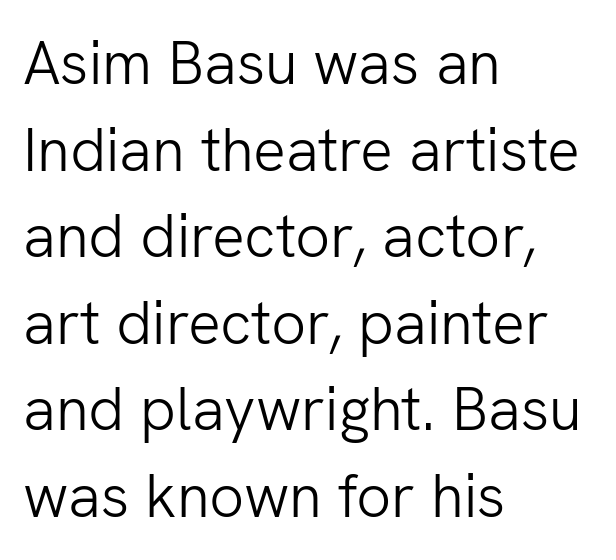
Q: Is the text bold? A: No.
Q: Is the text italic (slanted)? A: No, it is upright.
Q: Is the typeface a serif or a sans-serif typeface? A: Sans-serif.
Q: Is the text underlined? A: No.
Q: How is the paragraph aligned? A: Left-aligned.
Q: Is the spacing between letters normal or unusually wide? A: Normal.
Q: Is the spacing between lines tight, normal or loose? A: Normal.
Q: Width (condensed, normal, or wide)? A: Normal.
Q: Stroke contrast? A: Low.
Q: x-height? A: Medium.
Q: Monospaced? A: No.
